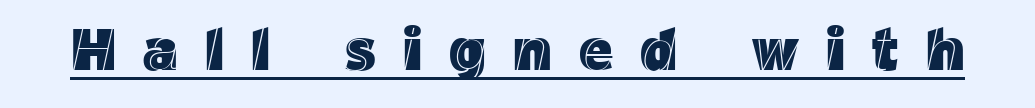
The image shows 59 px text type, upright; set unusually wide letter spacing (+0.46 em), underlined; a medium x-height.
